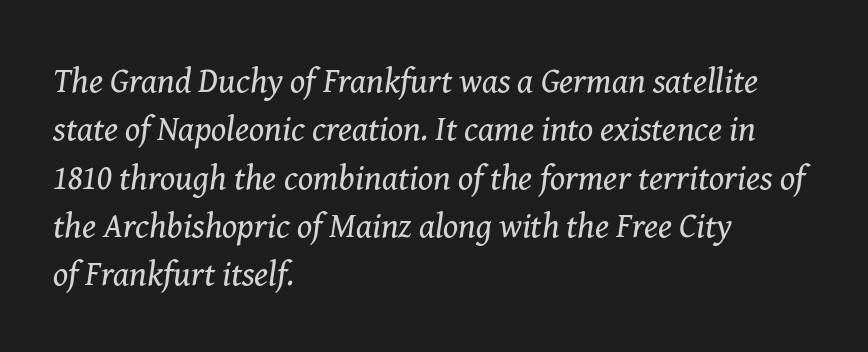
Q: Is the text bold? A: No.
Q: Is the text italic (slanted)? A: Yes, it leans right by about 8 degrees.
Q: Is the typeface a serif or a sans-serif typeface? A: Serif.
Q: Is the text underlined? A: No.
Q: How is the paragraph aligned? A: Left-aligned.
Q: Is the spacing between letters normal or unusually wide? A: Normal.
Q: Is the spacing between lines tight, normal or loose? A: Normal.
Q: Width (condensed, normal, or wide)? A: Normal.
Q: Stroke contrast? A: Medium.
Q: x-height? A: Medium.
Q: Monospaced? A: No.
